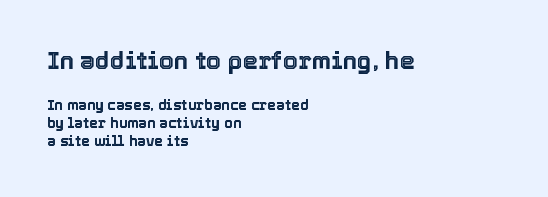
The area under the type is left untouched. The initial chunk of copy outweighs the following chunk in type size. Default kerning and tracking; the words read as compact shapes. Regular leading. The passage is arranged the way most books set body copy — flush left. In terms of posture, this sample is upright.
